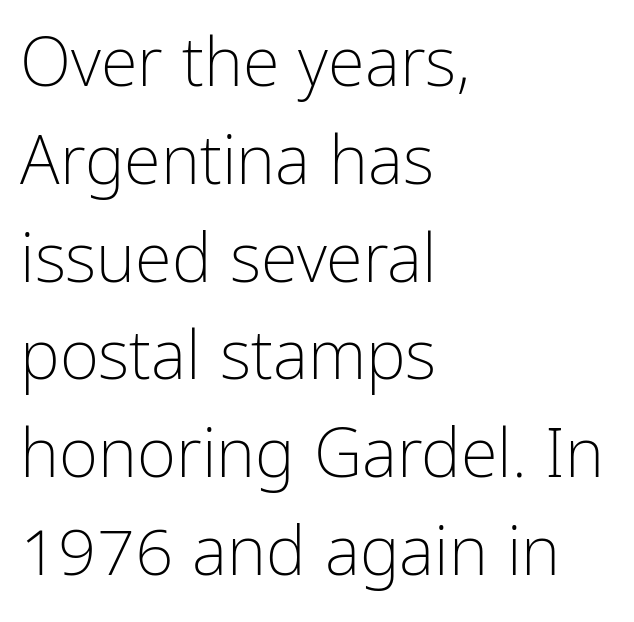
The image shows 67 px light, condensed sans-serif type, upright; set left-aligned, normal line spacing (1.46x), normal letter spacing, not underlined; low stroke contrast and a medium x-height.
